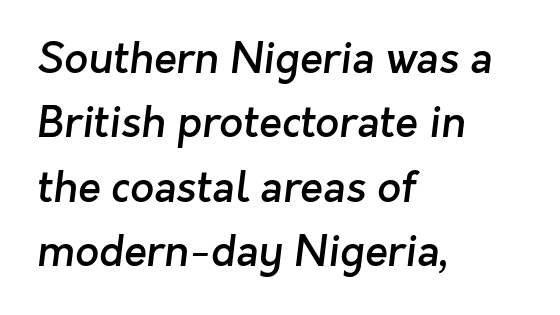
The type is set solid horizontally, with unmodified tracking. How heavy is the stroke? Medium-heavy — a semibold, shy of bold. Caption: multi-line text, flush left, ragged right. Does the type have serifs? No, each stem ends abruptly. Leading matches the norm, producing a regular column.
